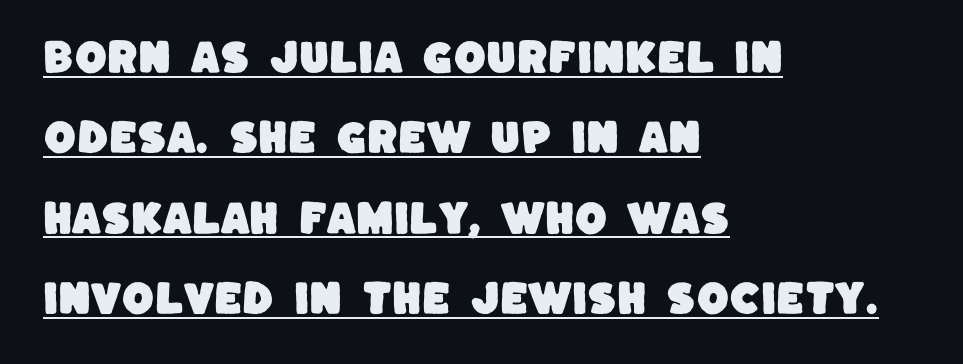
Glance below the letters and you will spot a drawn line. Glyph-to-glyph distance matches everyday printed text. The text block is weighted toward the left margin, trailing off unevenly rightward. These lines are rendered in a variable-pitch font.
